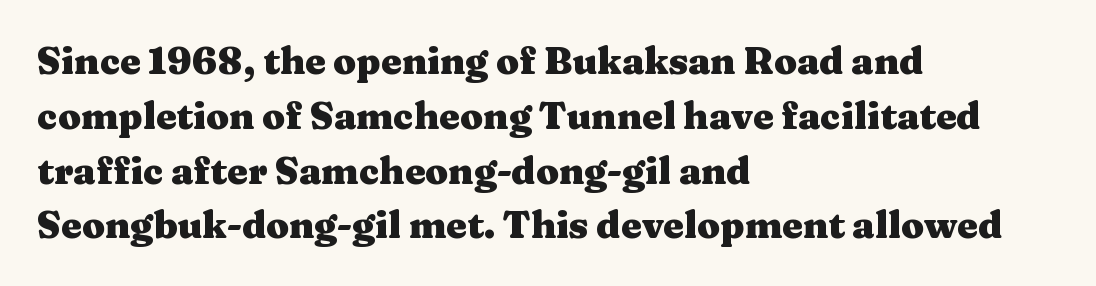
The image shows 37 px heavy, wide serif type, upright; set left-aligned, normal line spacing (1.48x), normal letter spacing, not underlined; medium stroke contrast and a medium x-height.
